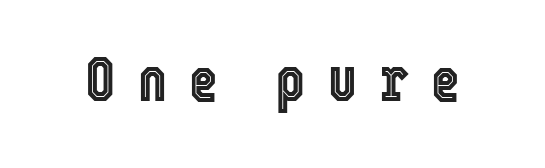
The rendering uses natural spacing where letterforms have individual widths. Tracking value appears strongly positive — letters spread wide. Words float on clear page, feet unadorned. If you drew a line through each stem, it would be perfectly vertical.
